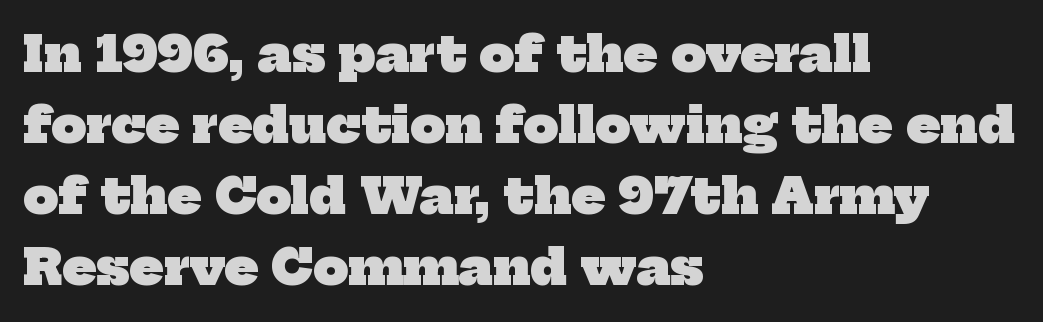
{"serif": "yes", "bold": "yes", "weight": "heavy", "width": "normal", "stroke_contrast": "low", "x_height": "medium", "monospaced": "no", "underline": "no", "align": "left", "line_spacing": "normal", "line_spacing_ratio": 1.45, "letter_spacing": "normal", "letter_spacing_em": 0.0, "glyph_px": 49}
